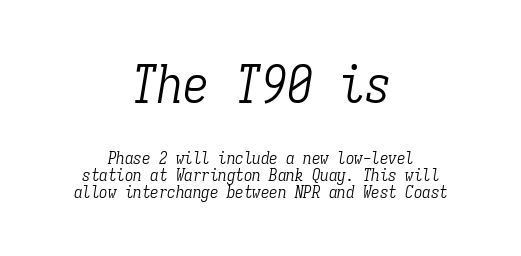
The glyphs in this specimen are seriffed. These lines were composed using italics. Whoever set this made the first block the dominant, larger element. A typesetter would call this zero additional tracking. Monospaced: the letters line up in strict vertical columns. The baseline area is clear.
